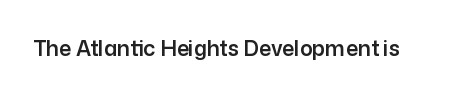
Q: Is the text italic (slanted)? A: No, it is upright.
Q: Is the text underlined? A: No.
Q: Is the spacing between letters normal or unusually wide? A: Normal.
